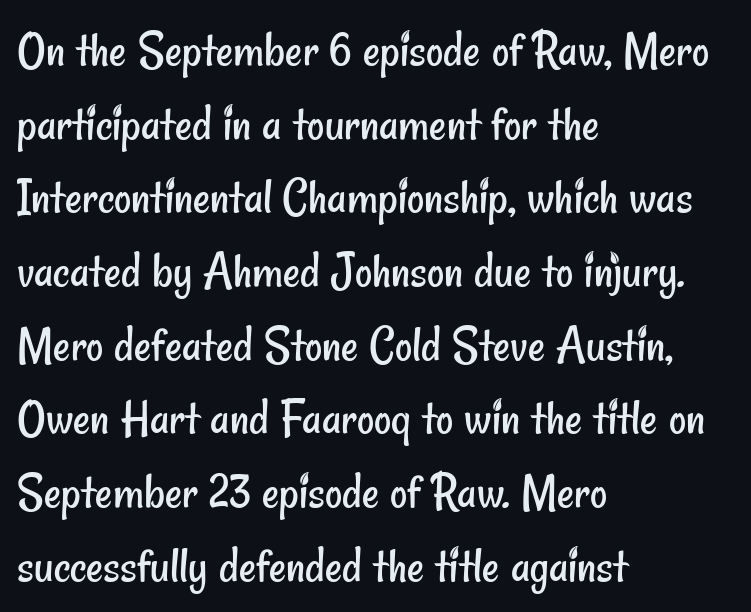
The image shows 53 px regular-weight, condensed sans-serif type; set left-aligned, normal line spacing (1.39x), normal letter spacing, not underlined; low stroke contrast and a small x-height.
